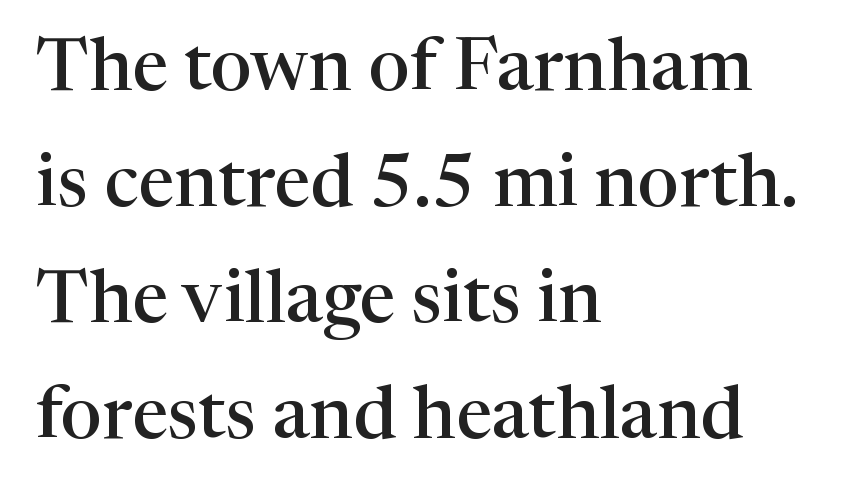
{"serif": "yes", "italic": "no", "bold": "semi", "weight": "semibold", "width": "normal", "stroke_contrast": "high", "x_height": "medium", "monospaced": "no", "underline": "no", "align": "left", "line_spacing": "normal", "line_spacing_ratio": 1.59, "letter_spacing": "normal", "letter_spacing_em": 0.0, "glyph_px": 73}
